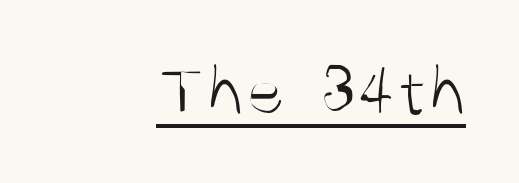
The image shows 74 px light, condensed sans-serif type, upright; set normal letter spacing, underlined; medium stroke contrast and a large x-height.
